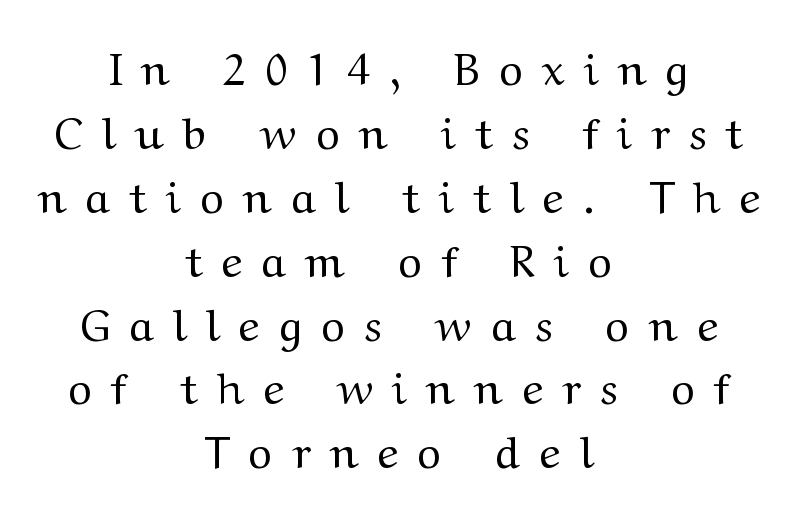
Q: Is the text bold? A: No.
Q: Is the text italic (slanted)? A: No, it is upright.
Q: Is the typeface a serif or a sans-serif typeface? A: Serif.
Q: Is the text underlined? A: No.
Q: How is the paragraph aligned? A: Centered.
Q: Is the spacing between letters normal or unusually wide? A: Unusually wide.
Q: Is the spacing between lines tight, normal or loose? A: Normal.
Q: Width (condensed, normal, or wide)? A: Wide.
Q: Stroke contrast? A: Medium.
Q: x-height? A: Medium.
Q: Monospaced? A: No.
